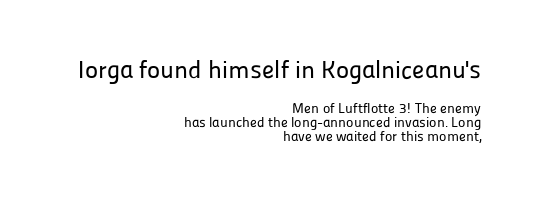
The lines in this sample share a right terminus and differ only in where they begin. Check under the words: just untouched page. Tightly led — the rows are bunched. The block sitting higher on the canvas is the one with enlarged characters. You can tell it's not italic because the verticals are truly vertical. Characters follow at the spacing the type designer built in.
